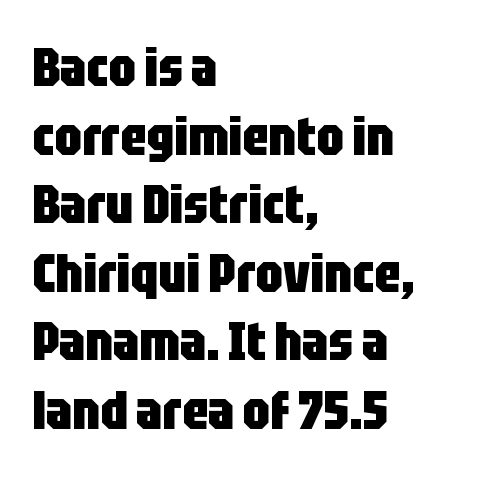
Letterform terminals end flat and unadorned throughout the passage. Typeset ragged right — the left edge is the straight one. Character widths vary here, with narrow letters taking less room than wide ones. Vertical strokes here are truly vertical.
